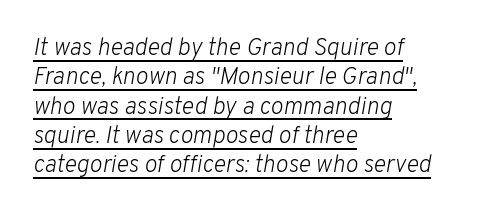
Q: Is the text bold? A: No.
Q: Is the text italic (slanted)? A: Yes, it leans right by about 10 degrees.
Q: Is the text underlined? A: Yes.
Q: How is the paragraph aligned? A: Left-aligned.
Q: Is the spacing between letters normal or unusually wide? A: Normal.
